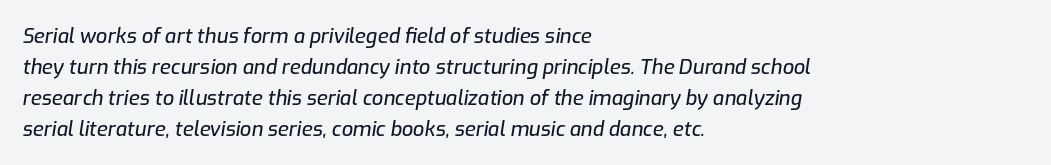
The image shows 20 px text type, italic (leaning right); set left-aligned, normal line spacing (1.55x), normal letter spacing, not underlined.
